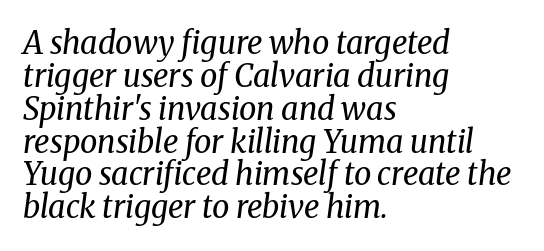
Q: Is the text bold? A: No.
Q: Is the text italic (slanted)? A: Yes, it leans right by about 8 degrees.
Q: Is the typeface a serif or a sans-serif typeface? A: Serif.
Q: Is the text underlined? A: No.
Q: How is the paragraph aligned? A: Left-aligned.
Q: Is the spacing between letters normal or unusually wide? A: Normal.
Q: Is the spacing between lines tight, normal or loose? A: Tight.
Q: Width (condensed, normal, or wide)? A: Normal.
Q: Stroke contrast? A: Medium.
Q: x-height? A: Medium.
Q: Monospaced? A: No.
